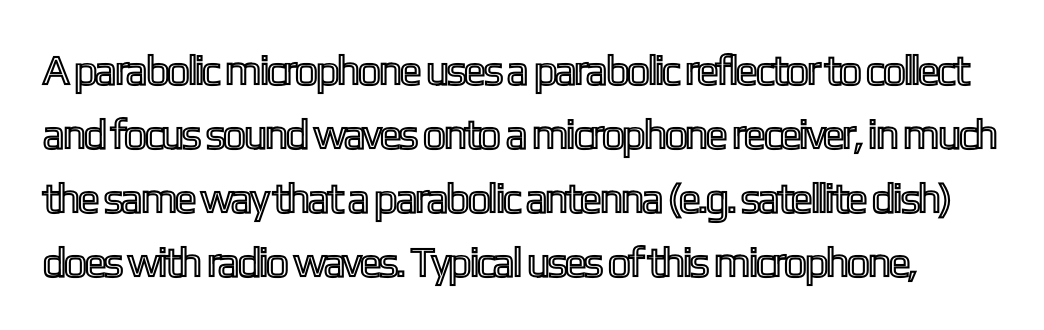
The image shows 42 px condensed type, upright; set normal line spacing (1.52x), normal letter spacing, not underlined; a medium x-height.
